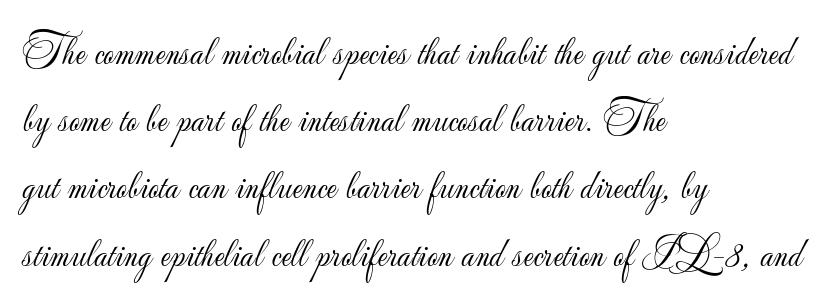
Honestly, there is no underline to notice here at all. This sample uses plain, unmodified letter spacing. Does the leading feel generous? No, just average. Each line starts at the same left margin while the right side varies. Stroke terminals: plain, sans-serif.
